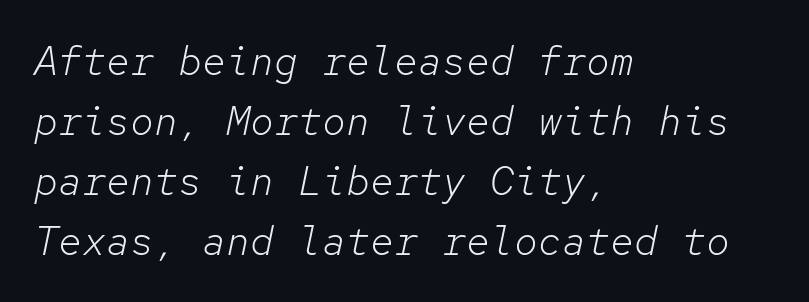
The image shows 40 px light type, italic (leaning right), monospaced; set left-aligned, normal line spacing (1.5x), normal letter spacing, not underlined; low stroke contrast and a medium x-height.
